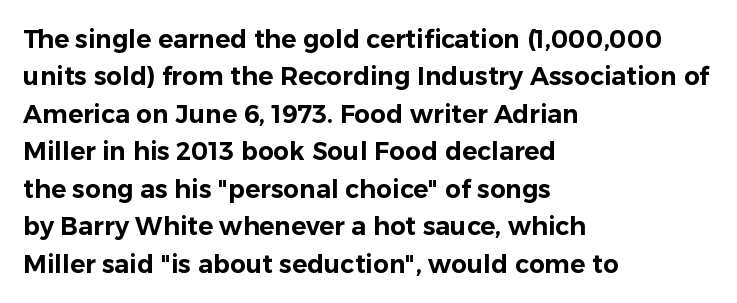
Q: Is the text italic (slanted)? A: No, it is upright.
Q: Is the text underlined? A: No.
Q: How is the paragraph aligned? A: Left-aligned.
Q: Is the spacing between letters normal or unusually wide? A: Normal.
Q: Is the spacing between lines tight, normal or loose? A: Normal.
